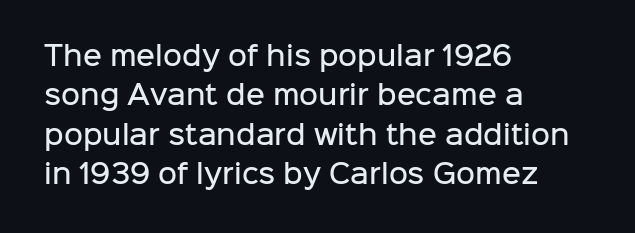
The image shows 26 px text type, upright; set left-aligned, normal line spacing (1.51x), normal letter spacing, not underlined.
